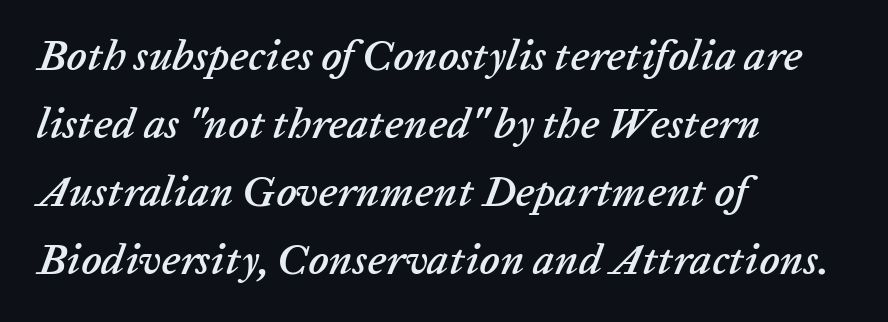
Q: Is the text italic (slanted)? A: Yes, it leans right by about 20 degrees.
Q: Is the text underlined? A: No.
Q: How is the paragraph aligned? A: Left-aligned.
Q: Is the spacing between letters normal or unusually wide? A: Normal.
Q: Is the spacing between lines tight, normal or loose? A: Normal.
Q: Width (condensed, normal, or wide)? A: Normal.
Q: Stroke contrast? A: Low.
Q: x-height? A: Medium.
Q: Monospaced? A: No.
